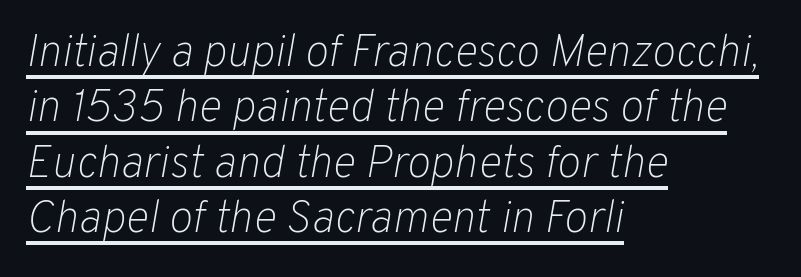
{"italic": "yes", "lean": "right", "slant_degrees": 10, "bold": "no", "weight": "light", "width": "normal", "stroke_contrast": "low", "x_height": "medium", "monospaced": "no", "underline": "yes", "align": "left", "line_spacing_ratio": 1.23, "letter_spacing": "normal", "letter_spacing_em": 0.0, "glyph_px": 45}
